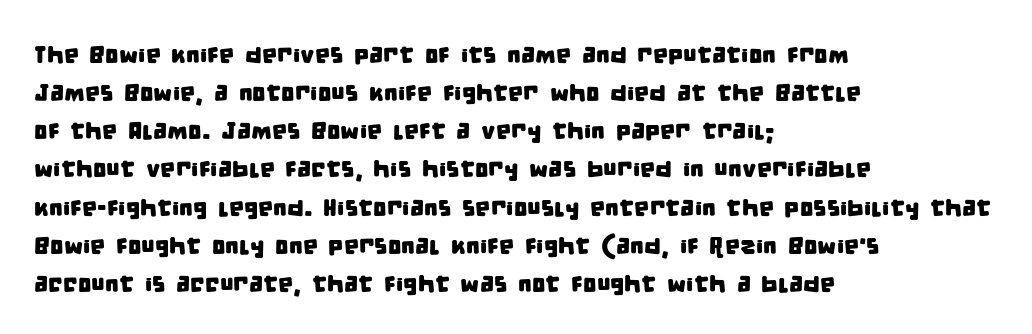
The paragraph has a hard left edge and a soft right edge. Underlining? Definitely not there. The gaps between neighbouring characters are ordinary and unremarkable. Baseline-to-baseline distance is the conventional proportion of letter height.
